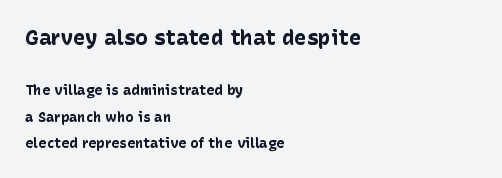
{"italic": "no", "bold": "yes", "underline": "no", "align": "left", "line_spacing_ratio": 1.89, "letter_spacing": "normal", "letter_spacing_em": 0.0, "larger_block": "first", "size_ratio": 1.5, "glyph_px": 21}
